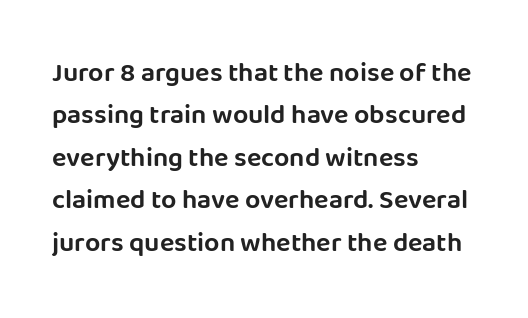
The image shows 27 px text type, upright; set left-aligned, normal line spacing (1.57x), normal letter spacing, not underlined.
